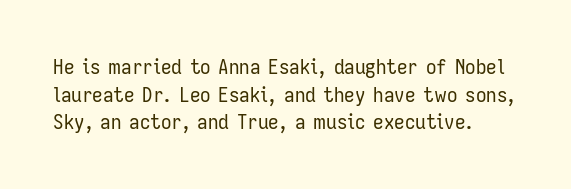
Q: Is the text bold? A: No.
Q: Is the text italic (slanted)? A: No, it is upright.
Q: Is the text underlined? A: No.
Q: Is the spacing between letters normal or unusually wide? A: Normal.
Q: Is the spacing between lines tight, normal or loose? A: Normal.
